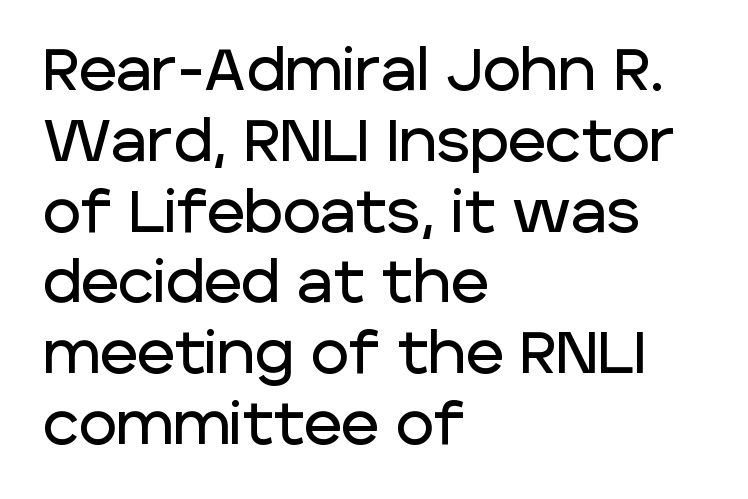
Letterform terminals end flat and unadorned throughout the passage. Proportional: the letters do not fall into vertical columns. Nobody touched the tracking dial on this one. Every stem runs plumb, perpendicular to the baseline.
